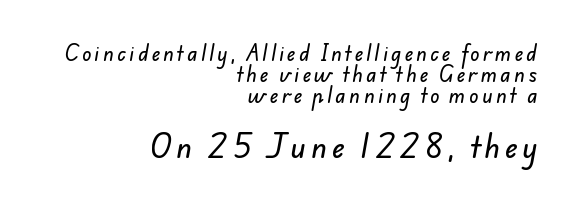
Whoever set this chose condensed vertical rhythm over breathing room. What kind of face is this? One without serifs — a sans. Looks like regular typesetting: each glyph gets only the width it needs. The emphasis by scale lands on block number two, below. The space directly below the letters is spotless. Typeset ragged left — the right edge is the straight one.
